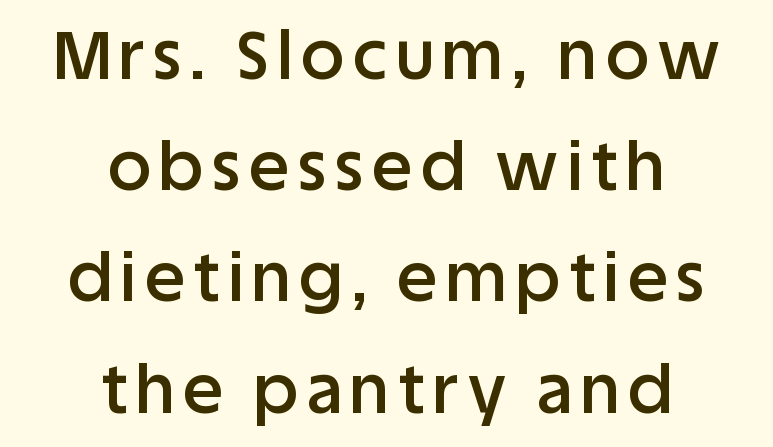
The image shows 67 px semibold sans-serif type, upright; set centered, normal line spacing (1.66x), not underlined; low stroke contrast and a large x-height.
